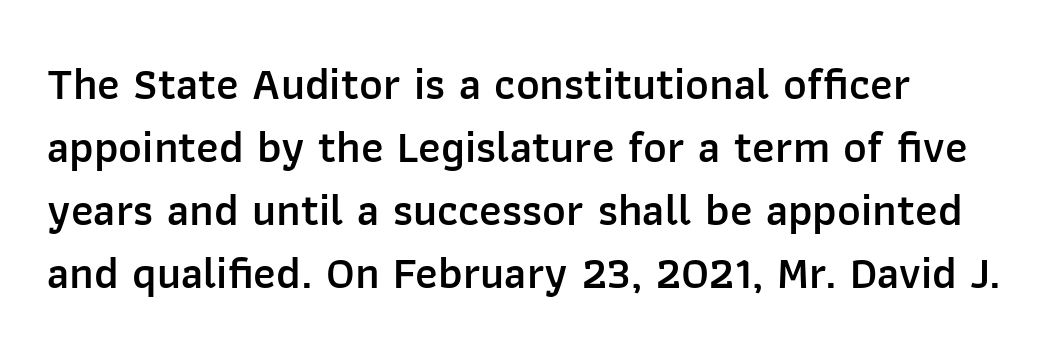
{"serif": "no", "italic": "no", "bold": "semi", "weight": "semibold", "width": "normal", "stroke_contrast": "low", "x_height": "medium", "monospaced": "no", "underline": "no", "align": "left", "line_spacing": "normal", "line_spacing_ratio": 1.4, "letter_spacing": "normal", "letter_spacing_em": 0.0, "glyph_px": 45}
